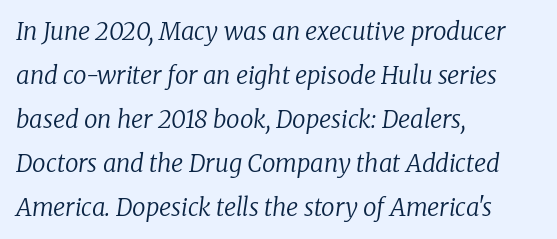
Q: Is the text bold? A: No.
Q: Is the text italic (slanted)? A: Yes, it leans right by about 8 degrees.
Q: Is the text underlined? A: No.
Q: How is the paragraph aligned? A: Left-aligned.
Q: Is the spacing between letters normal or unusually wide? A: Normal.
